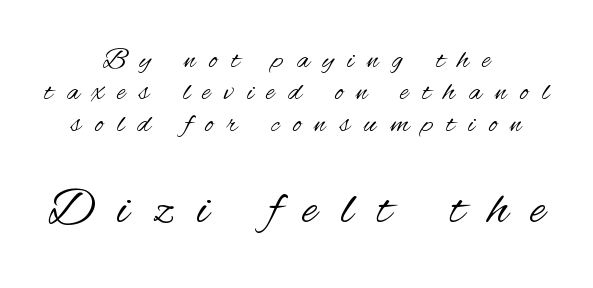
Q: Is the text bold? A: No.
Q: Is the text italic (slanted)? A: Yes.
Q: Is the typeface a serif or a sans-serif typeface? A: Sans-serif.
Q: Is the text underlined? A: No.
Q: How is the paragraph aligned? A: Centered.
Q: Is the spacing between letters normal or unusually wide? A: Unusually wide.
Q: Is the spacing between lines tight, normal or loose? A: Tight.
Q: Which block of text is set in a larger size, the first (top) or the second (bottom)? A: The second (bottom) one.
Q: Width (condensed, normal, or wide)? A: Condensed.
Q: Stroke contrast? A: Medium.
Q: x-height? A: Small.
Q: Monospaced? A: No.
